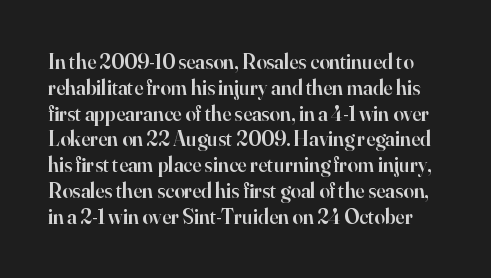
Q: Is the text bold? A: Semi-bold.
Q: Is the text italic (slanted)? A: No, it is upright.
Q: Is the text underlined? A: No.
Q: Is the spacing between letters normal or unusually wide? A: Normal.
